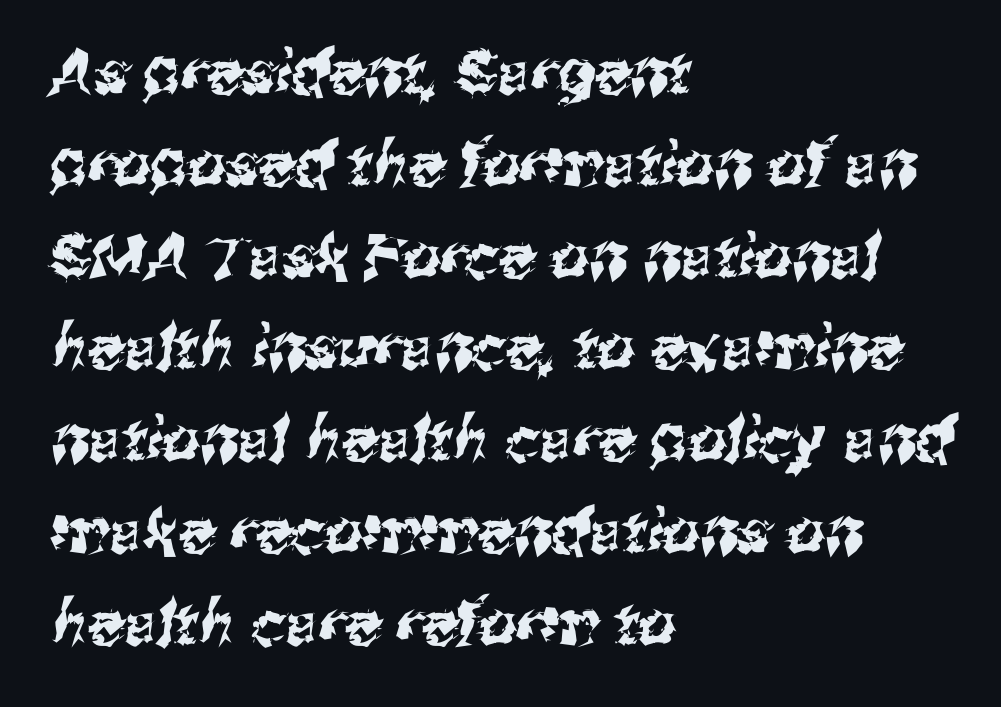
{"serif": "no", "width": "normal", "stroke_contrast": "medium", "x_height": "medium", "monospaced": "no", "underline": "no", "align": "left", "line_spacing": "normal", "line_spacing_ratio": 1.53, "letter_spacing": "normal", "letter_spacing_em": 0.0, "glyph_px": 60}
